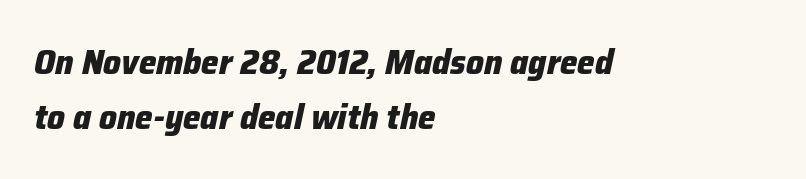
The image shows 35 px heavy type, italic (leaning right); set left-aligned, normal line spacing (1.56x), normal letter spacing, not underlined; low stroke contrast and a medium x-height.
